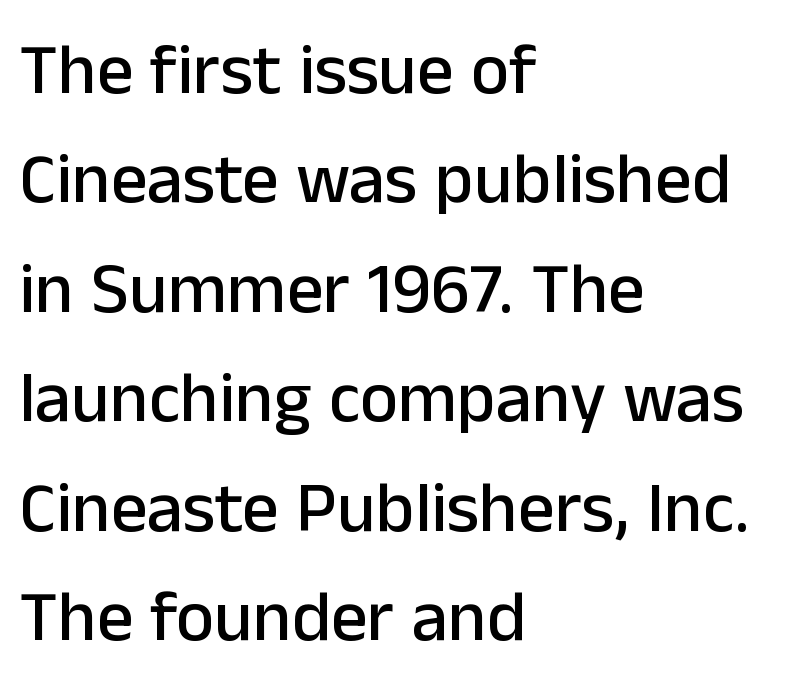
The lines in this sample share a left origin and differ only in where they stop. The passage shown is typeset with a sans-serif family. Words float on clear page, feet unadorned. Ordinary non-slanted type is in use. The rendering keeps characters at their native spacing.
